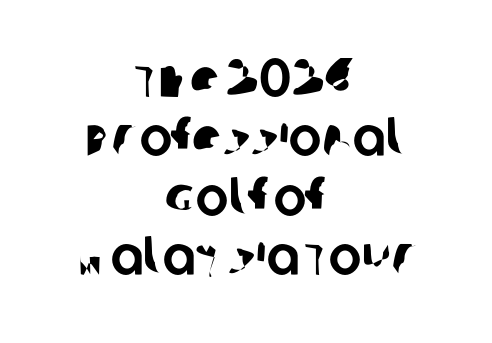
The image shows 55 px sans-serif type; set centered, tight line spacing (1.08x), normal letter spacing, not underlined; low stroke contrast and a large x-height.
